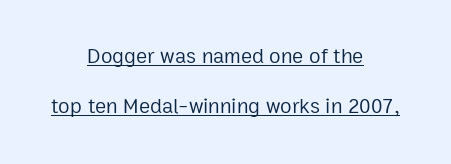
Unbolded letterforms with no extra heft. The glyphs are accompanied by a horizontal stroke just below them. Look at the tracking — it's just the regular setting, nothing added. Every row of glyphs is offset so its center matches the block's center. Tall strokes in this sample are plumb rather than angled. Rows of type keep a wide berth in the vertical direction.
